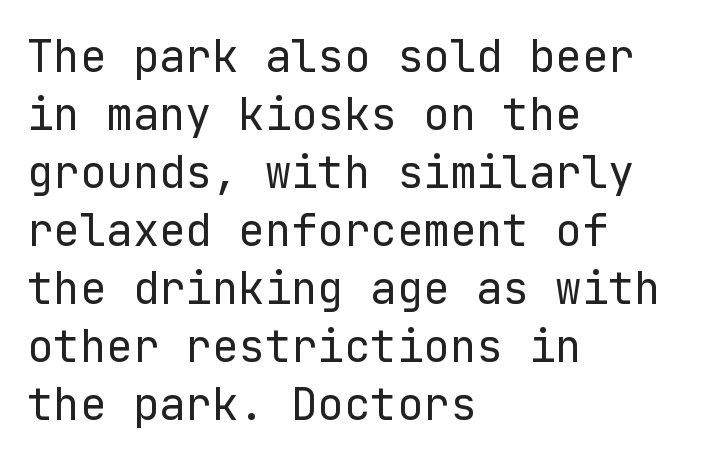
The image shows 44 px regular-weight sans-serif type, upright; set left-aligned, normal line spacing (1.32x), normal letter spacing, not underlined; low stroke contrast and a medium x-height.
